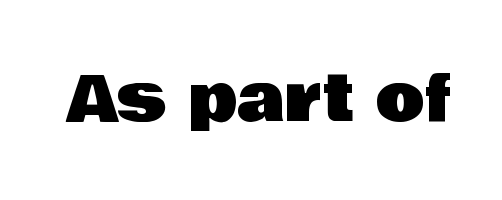
Q: Is the text italic (slanted)? A: No, it is upright.
Q: Is the typeface a serif or a sans-serif typeface? A: Sans-serif.
Q: Is the text underlined? A: No.
Q: Is the spacing between letters normal or unusually wide? A: Normal.
Q: Width (condensed, normal, or wide)? A: Normal.
Q: Stroke contrast? A: Low.
Q: x-height? A: Large.
Q: Monospaced? A: No.
